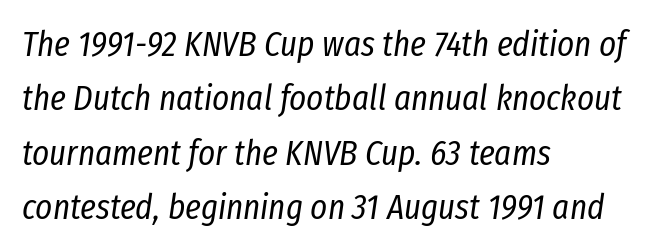
The image shows 36 px regular-weight, condensed type, italic (leaning right); set left-aligned, normal line spacing (1.51x), normal letter spacing, not underlined; low stroke contrast and a medium x-height.
